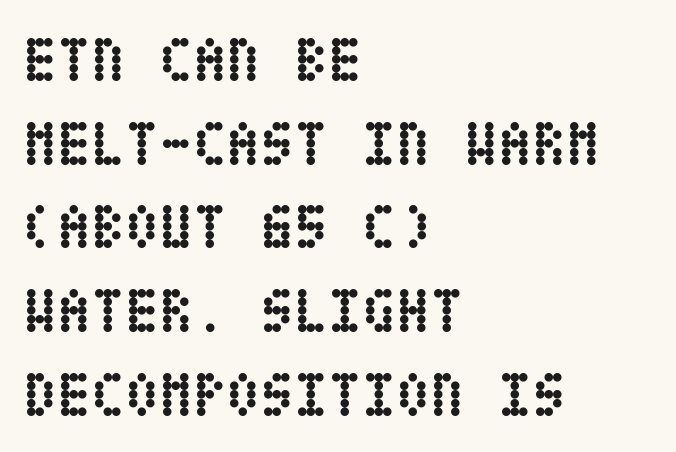
Tracking value appears to be zero — textbook default spacing. The compositor pushed each line to the left boundary. One glance says typical: line gaps are just what's usual. Descenders are the only things crossing below the line. The letters are bold, with thick, heavy strokes.
